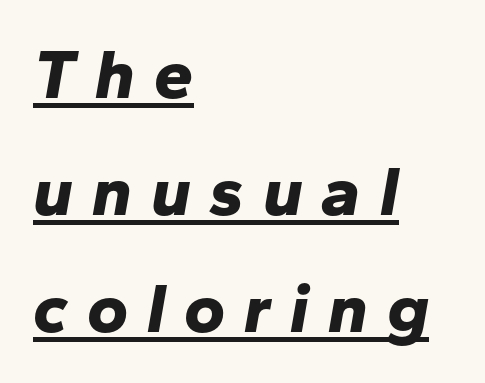
Q: Is the text bold? A: Yes.
Q: Is the text italic (slanted)? A: Yes, it leans right by about 10 degrees.
Q: Is the text underlined? A: Yes.
Q: How is the paragraph aligned? A: Left-aligned.
Q: Is the spacing between letters normal or unusually wide? A: Unusually wide.
Q: Is the spacing between lines tight, normal or loose? A: Normal.
Q: Width (condensed, normal, or wide)? A: Normal.
Q: Stroke contrast? A: Low.
Q: x-height? A: Medium.
Q: Monospaced? A: No.
